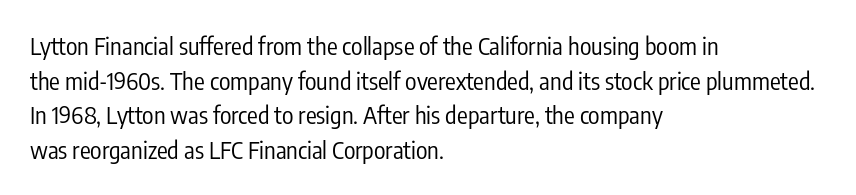
Regarding leading, the lines here are spaced in the standard way. The letters look calm and open, with moderate or lighter stems. Layout note: lines flush left. The rendering keeps characters at their native spacing. The lettering stays uniformly vertical, giving the passage a roman look. Underline: absent.
